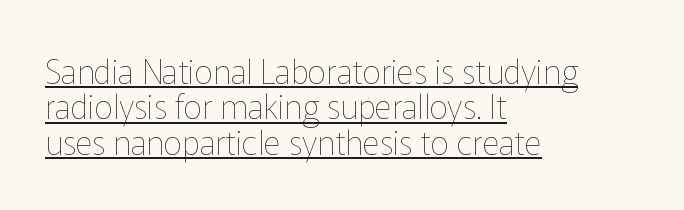
Q: Is the text bold? A: No.
Q: Is the text italic (slanted)? A: No, it is upright.
Q: Is the text underlined? A: Yes.
Q: How is the paragraph aligned? A: Left-aligned.
Q: Is the spacing between letters normal or unusually wide? A: Normal.
Q: Is the spacing between lines tight, normal or loose? A: Tight.
Q: Width (condensed, normal, or wide)? A: Normal.
Q: Stroke contrast? A: Low.
Q: x-height? A: Medium.
Q: Monospaced? A: No.
